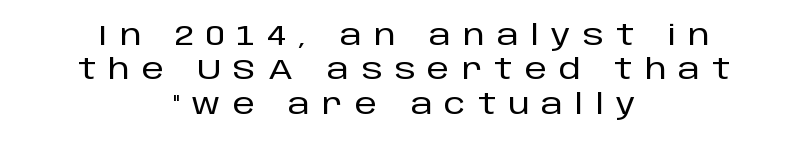
{"serif": "no", "italic": "no", "width": "normal", "stroke_contrast": "low", "x_height": "large", "monospaced": "no", "underline": "no", "align": "center", "line_spacing_ratio": 1.23, "letter_spacing": "wide", "letter_spacing_em": 0.43, "glyph_px": 28}
